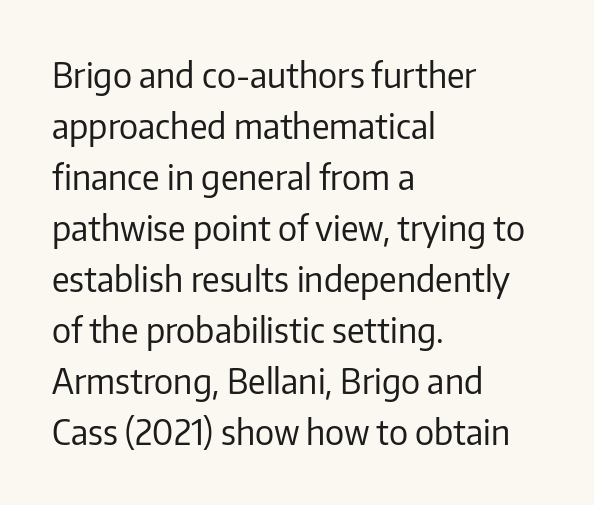
Grotesque or geometric, the face here clearly has no serifs. This is the regular roman posture of the typeface. The face used here is proportionally spaced, like ordinary book or web type. Inter-character spacing is left at the font's built-in metrics. Underlining? Definitely not there.
